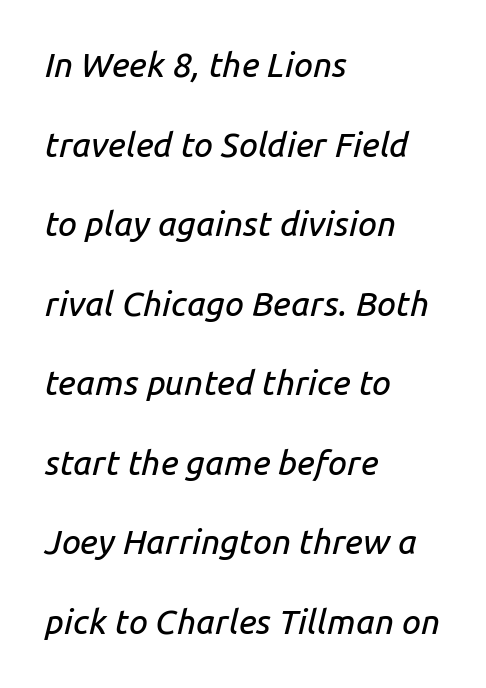
Tracking here is standard; glyphs follow each other at the usual distance. Whoever set this chose breathing room over compactness in the vertical rhythm. Notice how the passage keeps a crisp vertical edge on the left only. The rendering uses natural spacing where letterforms have individual widths. The glyphs look as if they've been sheared to an angle.
